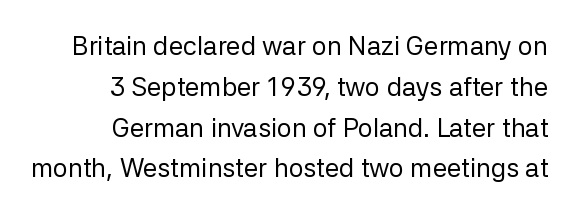
These lines were composed using upright roman letters. A normal amount of white space separates one row of letters from the next. The letterforms sit at book weight or below. Honestly, there is no underline to notice here at all.
